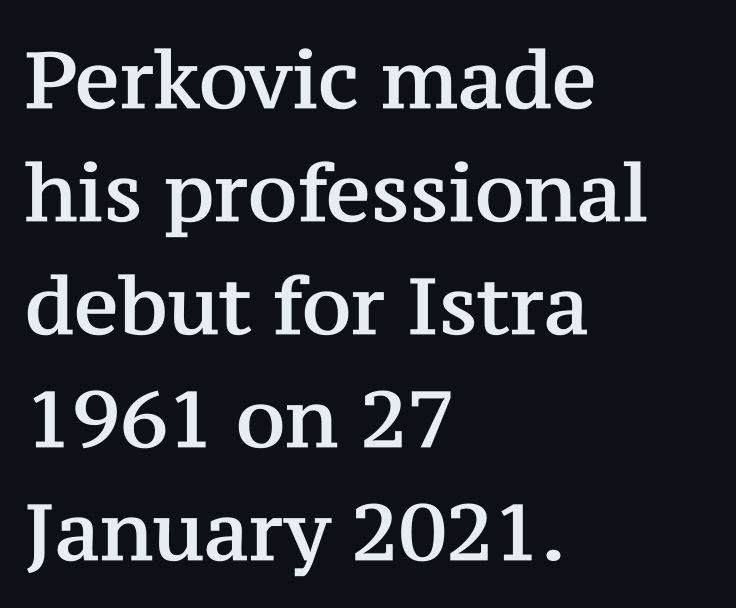
Q: Is the text italic (slanted)? A: No, it is upright.
Q: Is the typeface a serif or a sans-serif typeface? A: Serif.
Q: Is the text underlined? A: No.
Q: How is the paragraph aligned? A: Left-aligned.
Q: Is the spacing between letters normal or unusually wide? A: Normal.
Q: Is the spacing between lines tight, normal or loose? A: Normal.
Q: Width (condensed, normal, or wide)? A: Normal.
Q: Stroke contrast? A: Medium.
Q: x-height? A: Medium.
Q: Monospaced? A: No.
